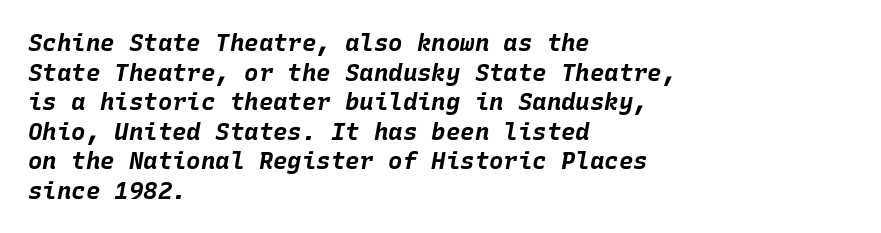
The image shows 24 px bold type, italic (leaning right); set left-aligned, line spacing 1.23x, normal letter spacing, not underlined.
